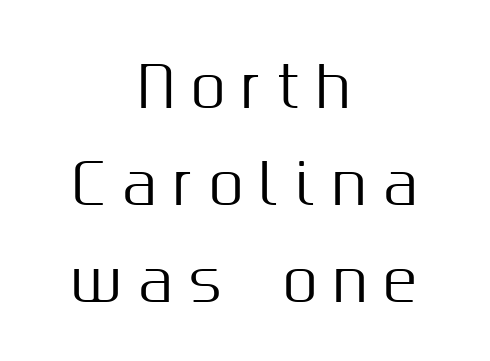
The image shows 55 px sans-serif type, upright; set centered, line spacing 1.76x, unusually wide letter spacing (+0.31 em), not underlined; medium stroke contrast and a medium x-height.
